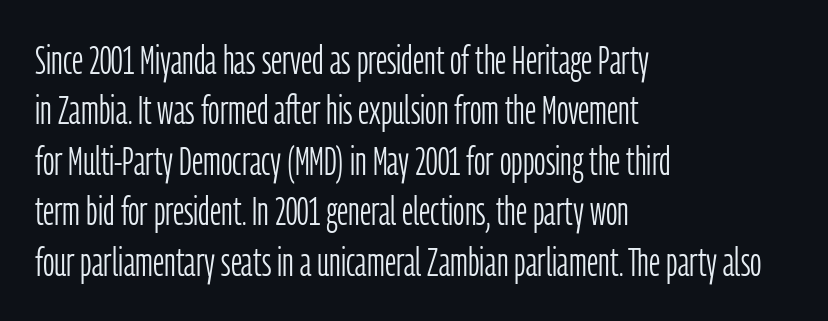
{"serif": "no", "italic": "no", "bold": "no", "weight": "light", "width": "condensed", "stroke_contrast": "low", "x_height": "medium", "monospaced": "no", "underline": "no", "align": "left", "line_spacing": "normal", "line_spacing_ratio": 1.26, "letter_spacing": "normal", "letter_spacing_em": 0.0, "glyph_px": 40}
